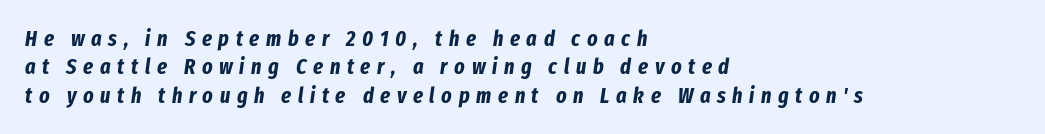
Short and long lines alike share a common starting point at left. These words are printed bold, with thick strokes throughout. Honestly, the row spacing looks completely unremarkable. A typesetter would call this heavily tracked-out type. The lettering tilts uniformly, giving the passage an italic look. No word sits above an underline.
